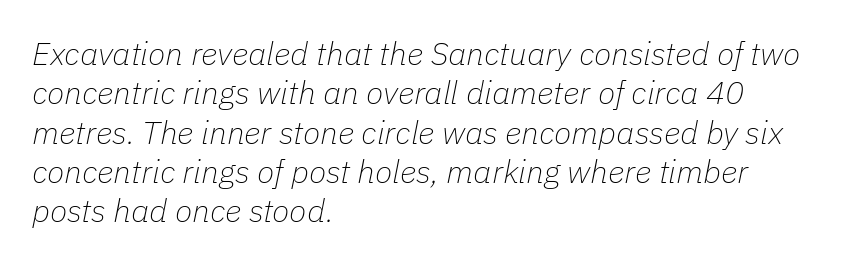
{"italic": "yes", "lean": "right", "slant_degrees": 11, "bold": "no", "weight": "thin", "width": "normal", "stroke_contrast": "low", "x_height": "medium", "monospaced": "no", "underline": "no", "align": "left", "line_spacing_ratio": 1.23, "letter_spacing": "normal", "letter_spacing_em": 0.0, "glyph_px": 32}
